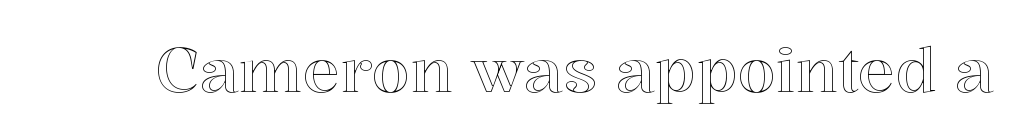
Letter spacing: default. The specimen omits any rule beneath the text block's lines. Proportional: the letters do not fall into vertical columns. Do the letters lean? They stand straight.
